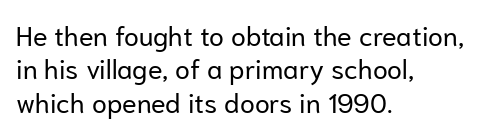
The image shows 27 px text type, upright; set left-aligned, line spacing 1.24x, normal letter spacing, not underlined.
